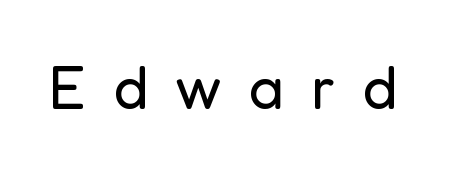
The image shows 61 px regular-weight sans-serif type, upright; set unusually wide letter spacing (+0.44 em), not underlined; low stroke contrast and a medium x-height.
